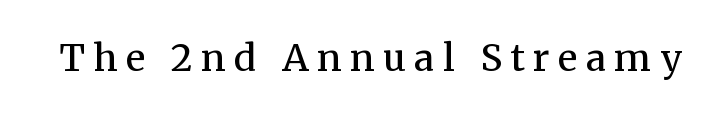
The image shows 37 px regular-weight serif type, upright; set unusually wide letter spacing (+0.23 em), not underlined; medium stroke contrast and a medium x-height.
